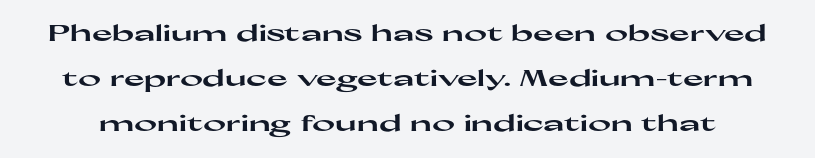
Posture: vertical. Anything drawn beneath the words? Only blank space. This is heavy type, rendered in bold. Spacing between characters is what you'd get straight out of the box. What's the leading like? Stretched, with rows far apart.
